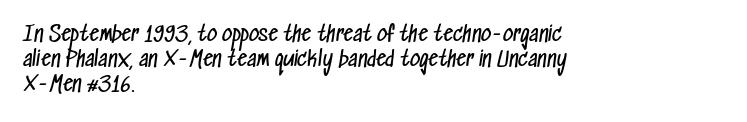
Q: Is the text bold? A: No.
Q: Is the text underlined? A: No.
Q: How is the paragraph aligned? A: Left-aligned.
Q: Is the spacing between letters normal or unusually wide? A: Normal.
Q: Is the spacing between lines tight, normal or loose? A: Normal.
